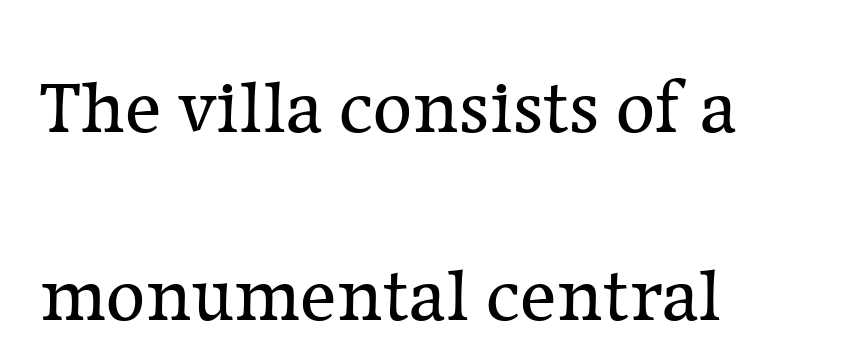
{"serif": "yes", "italic": "no", "bold": "no", "weight": "regular", "width": "normal", "stroke_contrast": "low", "x_height": "medium", "monospaced": "no", "underline": "no", "align": "left", "line_spacing": "loose", "line_spacing_ratio": 2.48, "letter_spacing": "normal", "letter_spacing_em": 0.0, "glyph_px": 76}
